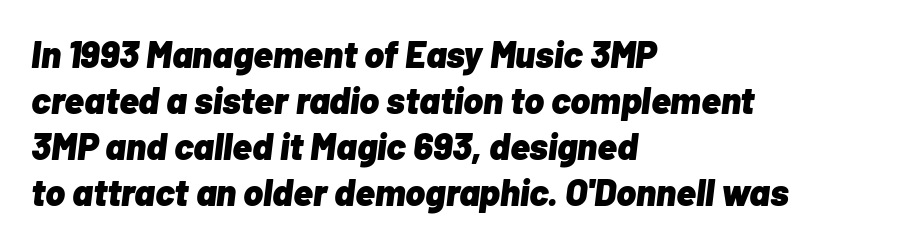
{"italic": "yes", "lean": "right", "slant_degrees": 7, "bold": "yes", "weight": "heavy", "width": "normal", "stroke_contrast": "low", "x_height": "medium", "monospaced": "no", "underline": "no", "align": "left", "line_spacing_ratio": 1.24, "letter_spacing": "normal", "letter_spacing_em": 0.0, "glyph_px": 37}
